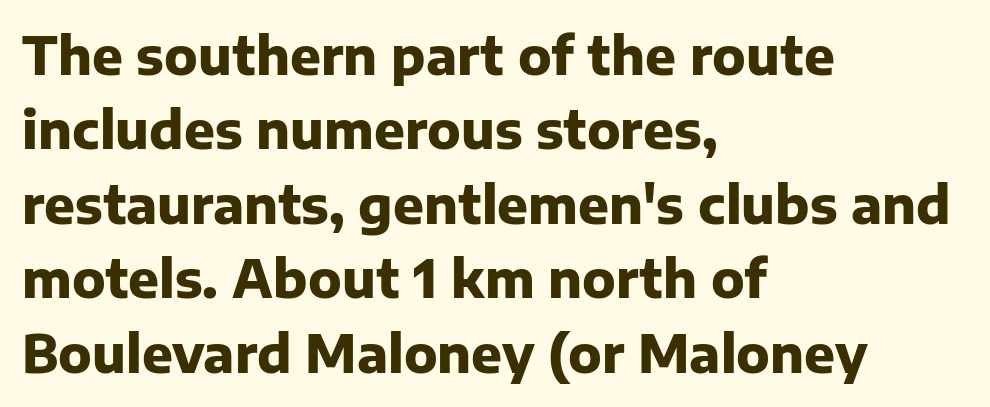
The image shows 51 px heavy sans-serif type, upright; set left-aligned, normal line spacing (1.46x), normal letter spacing, not underlined; low stroke contrast and a medium x-height.
